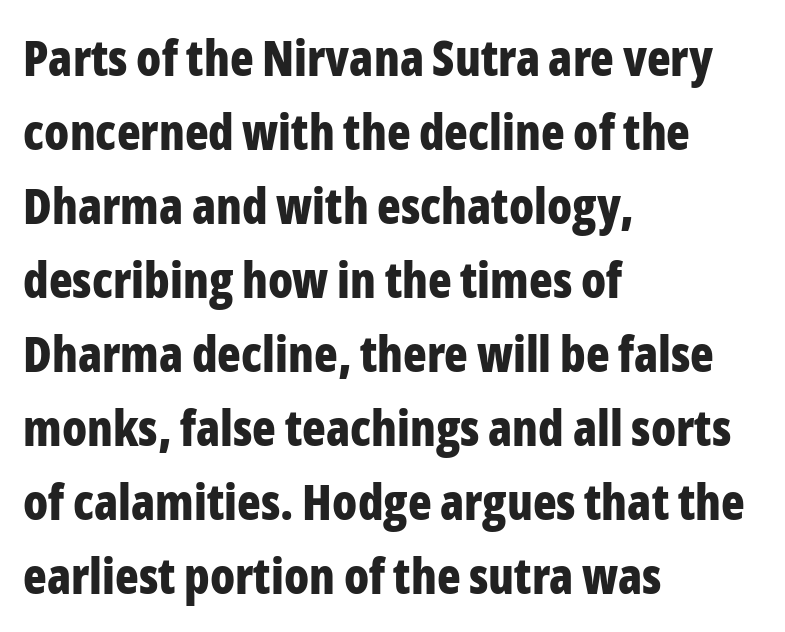
The image shows 49 px bold, condensed sans-serif type, upright; set left-aligned, normal line spacing (1.51x), normal letter spacing, not underlined; low stroke contrast and a medium x-height.
